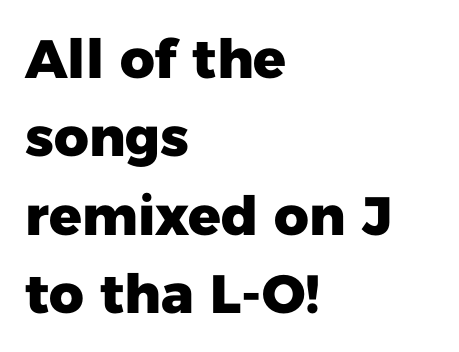
The image shows 54 px heavy sans-serif type, upright; set left-aligned, normal line spacing (1.45x), normal letter spacing, not underlined; low stroke contrast and a medium x-height.
